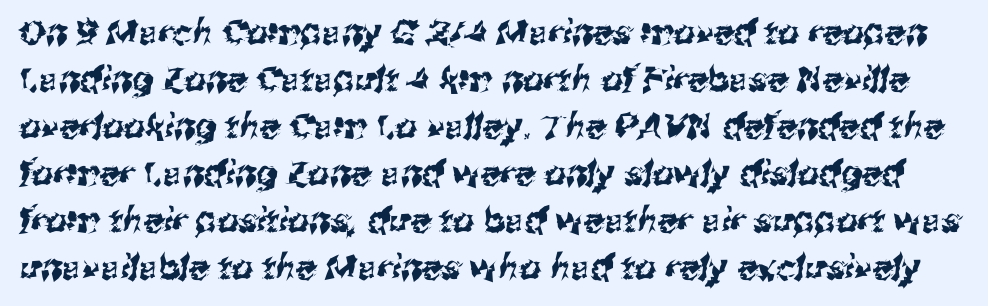
Bare-footed words on every line. The passage shown stacks its lines at a standard gap. Observe the absence of serifs on each vertical stroke in this sample. You could not count columns in this text — the font is proportionally spaced. There is no visible air inserted between adjacent glyphs.
